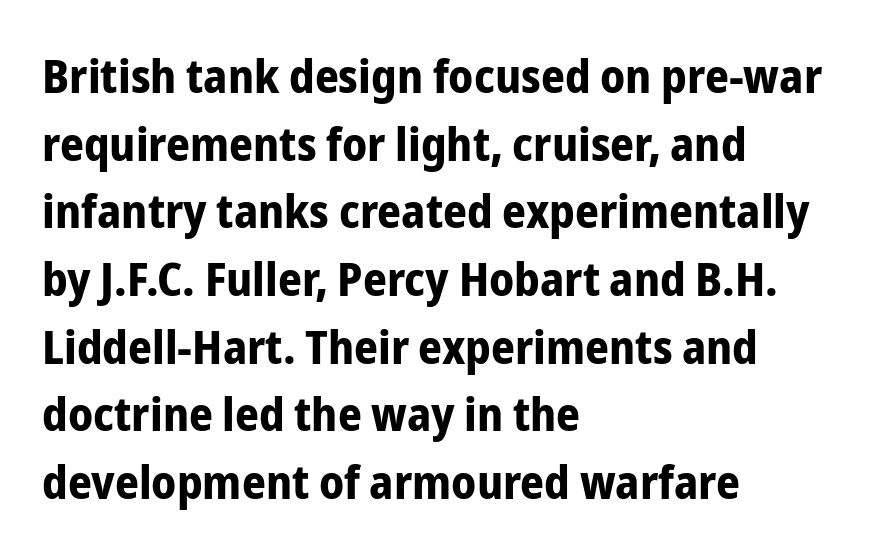
{"serif": "no", "italic": "no", "bold": "yes", "weight": "bold", "width": "condensed", "stroke_contrast": "low", "x_height": "medium", "monospaced": "no", "underline": "no", "align": "left", "line_spacing": "normal", "line_spacing_ratio": 1.44, "letter_spacing": "normal", "letter_spacing_em": 0.0, "glyph_px": 47}
